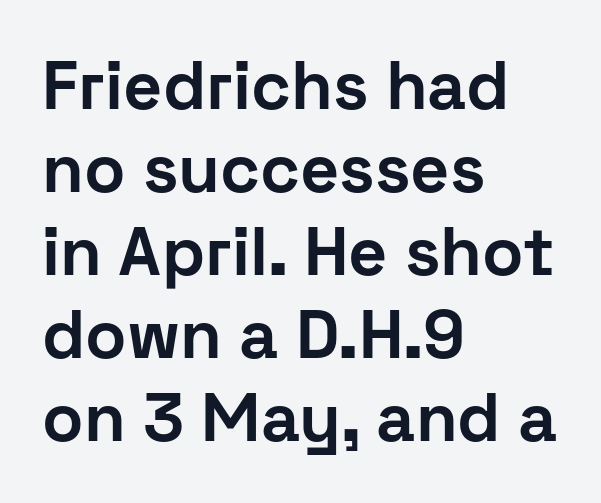
{"serif": "no", "italic": "no", "bold": "yes", "weight": "bold", "width": "normal", "stroke_contrast": "low", "x_height": "medium", "monospaced": "no", "underline": "no", "align": "left", "line_spacing_ratio": 1.22, "letter_spacing": "normal", "letter_spacing_em": 0.0, "glyph_px": 68}
